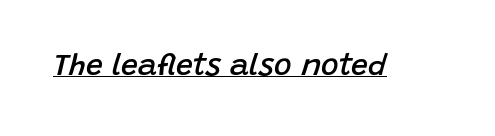
{"italic": "yes", "lean": "right", "slant_degrees": 15, "bold": "semi", "weight": "semibold", "width": "normal", "stroke_contrast": "low", "x_height": "large", "monospaced": "no", "underline": "yes", "letter_spacing": "normal", "letter_spacing_em": 0.0, "glyph_px": 30}
